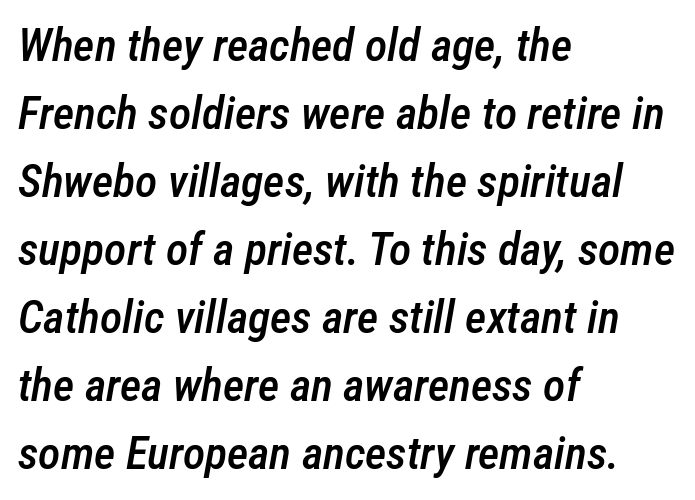
The font's italic variant was chosen for this text. A bare baseline throughout the passage. Left-aligned paragraph, ragged on the right. Note the varied advance widths — an 'i' is clearly narrower than an 'm'.
